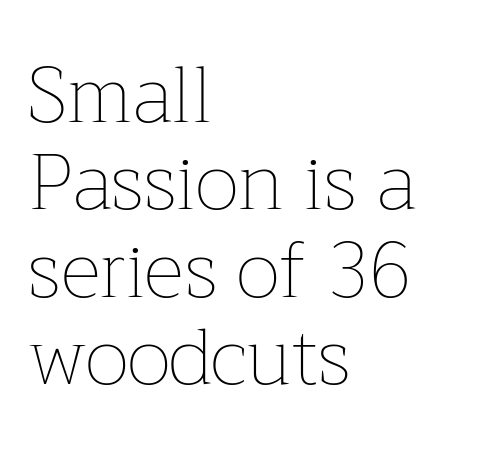
Q: Is the text bold? A: No.
Q: Is the text italic (slanted)? A: No, it is upright.
Q: Is the text underlined? A: No.
Q: How is the paragraph aligned? A: Left-aligned.
Q: Is the spacing between letters normal or unusually wide? A: Normal.
Q: Is the spacing between lines tight, normal or loose? A: Tight.
Q: Width (condensed, normal, or wide)? A: Normal.
Q: Stroke contrast? A: Low.
Q: x-height? A: Medium.
Q: Monospaced? A: No.
